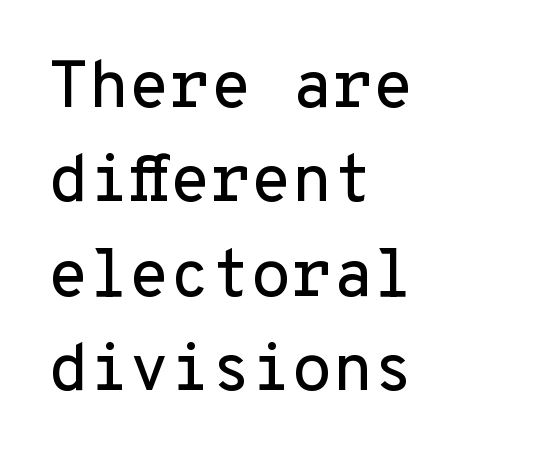
{"serif": "no", "italic": "no", "width": "normal", "stroke_contrast": "low", "x_height": "medium", "monospaced": "yes", "underline": "no", "align": "left", "line_spacing": "normal", "line_spacing_ratio": 1.43, "letter_spacing": "normal", "letter_spacing_em": 0.0, "glyph_px": 66}
